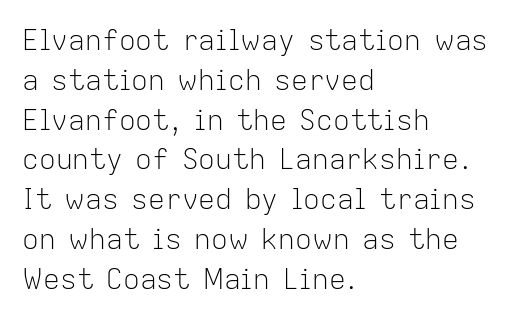
Upright lettering throughout. Compared with a centered layout, this one pins lines to the left instead. The line texture is even and compact thanks to regular tracking. Look at the bottom of the vertical strokes: they stop flat, with no serifs. The face used here is proportionally spaced, like ordinary book or web type. Summary of weight: not heavy and not bold.
